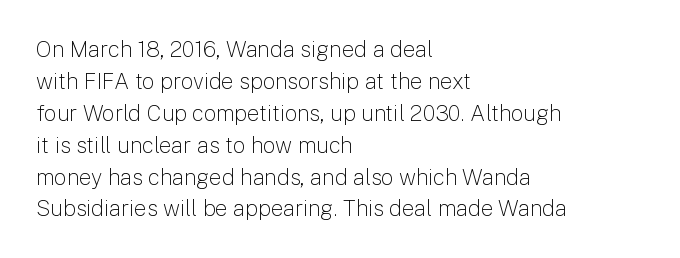
{"italic": "no", "bold": "no", "underline": "no", "align": "left", "line_spacing": "normal", "line_spacing_ratio": 1.45, "letter_spacing": "normal", "letter_spacing_em": 0.0, "glyph_px": 22}
